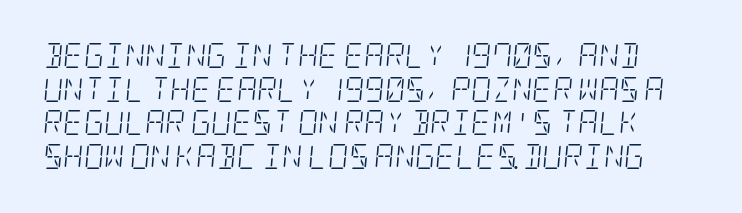
{"italic": "yes", "lean": "right", "slant_degrees": 5, "bold": "no", "underline": "no", "line_spacing": "normal", "line_spacing_ratio": 1.35, "letter_spacing": "normal", "letter_spacing_em": 0.0, "glyph_px": 25}
